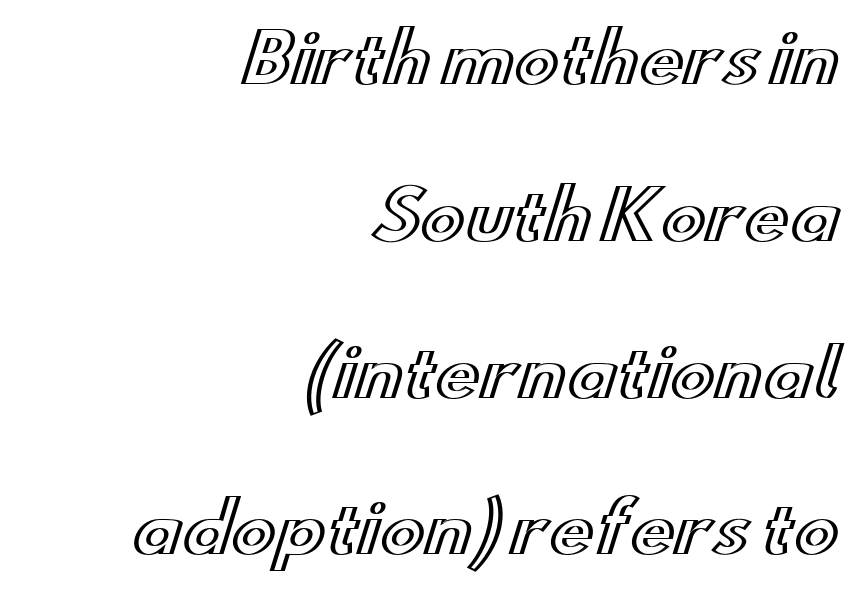
Q: Is the text italic (slanted)? A: Yes.
Q: Is the text underlined? A: No.
Q: How is the paragraph aligned? A: Right-aligned.
Q: Is the spacing between letters normal or unusually wide? A: Normal.
Q: Is the spacing between lines tight, normal or loose? A: Loose.
Q: Width (condensed, normal, or wide)? A: Wide.
Q: x-height? A: Small.
Q: Monospaced? A: No.
